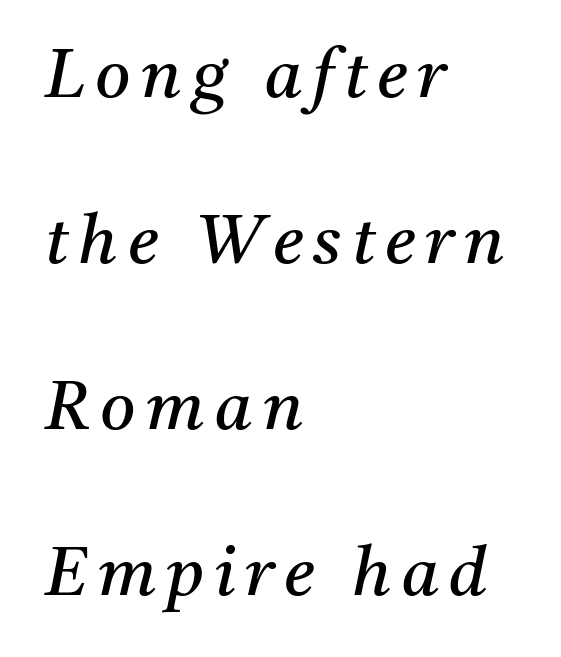
{"serif": "yes", "italic": "yes", "lean": "right", "slant_degrees": 11, "bold": "no", "weight": "regular", "width": "normal", "stroke_contrast": "medium", "x_height": "medium", "monospaced": "no", "underline": "no", "align": "left", "line_spacing": "loose", "line_spacing_ratio": 2.44, "glyph_px": 68}
